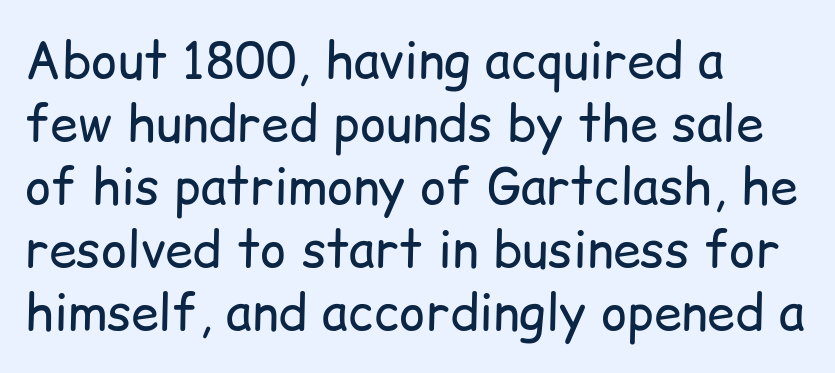
Summary of weight: not heavy and not bold. The letters carry no serifs — their stems end cleanly without finishing strokes. The rendering uses a moderate line-height, typical for paragraphs. Reading down the block, your eye returns to a fixed left position each line. The zone under the glyphs is completely vacant.
